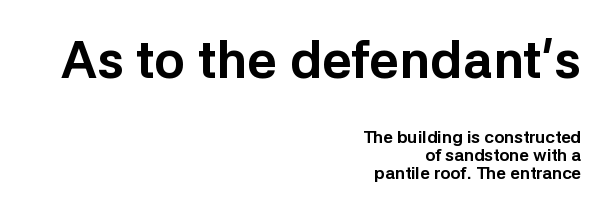
The image shows 52 px bold sans-serif type, upright; set right-aligned, tight line spacing (1.08x), normal letter spacing, not underlined; the first (top) block is 3.06x larger; low stroke contrast and a medium x-height.
